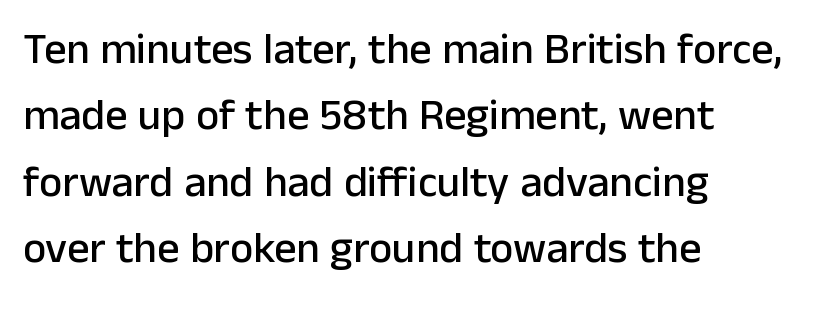
The image shows 44 px sans-serif type, upright; set left-aligned, normal line spacing (1.51x), normal letter spacing, not underlined; low stroke contrast and a medium x-height.
